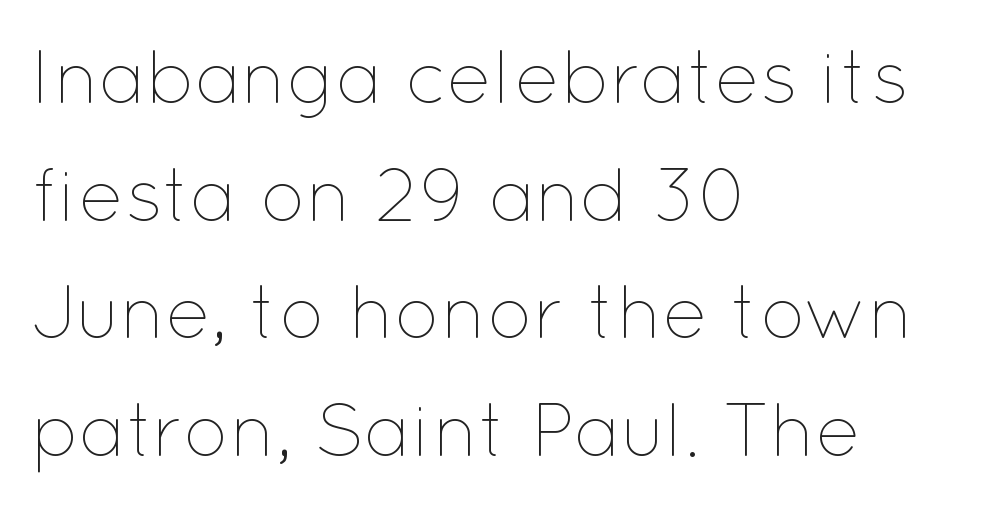
The image shows 75 px thin type, upright; set left-aligned, normal line spacing (1.57x), normal letter spacing, not underlined; low stroke contrast and a medium x-height.
